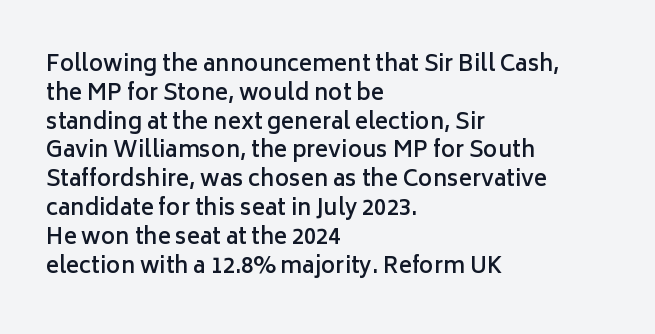
Left-aligned paragraph, ragged on the right. This sample uses plain, unmodified letter spacing. The lettering holds an erect, upright posture throughout. Underlining? Definitely not there. Students, this is semibold: more ink than regular, less than bold.
